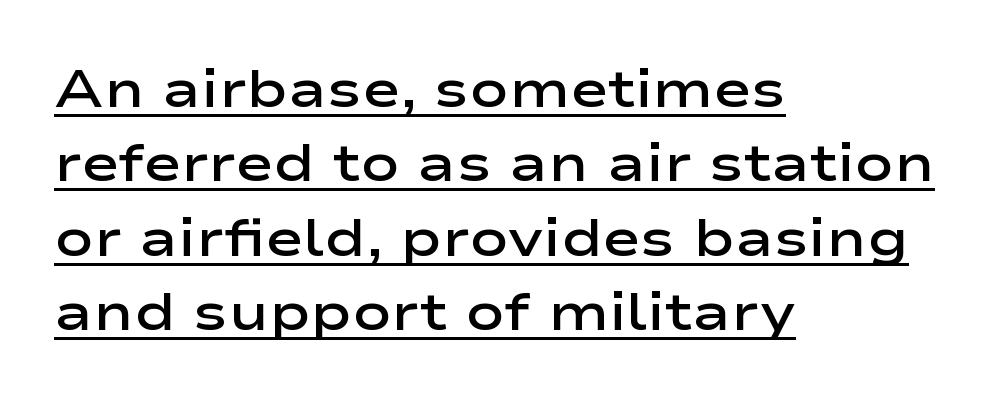
Q: Is the text bold? A: Semi-bold.
Q: Is the text italic (slanted)? A: No, it is upright.
Q: Is the typeface a serif or a sans-serif typeface? A: Sans-serif.
Q: Is the text underlined? A: Yes.
Q: How is the paragraph aligned? A: Left-aligned.
Q: Is the spacing between letters normal or unusually wide? A: Normal.
Q: Is the spacing between lines tight, normal or loose? A: Normal.
Q: Width (condensed, normal, or wide)? A: Wide.
Q: Stroke contrast? A: Low.
Q: x-height? A: Medium.
Q: Monospaced? A: No.
